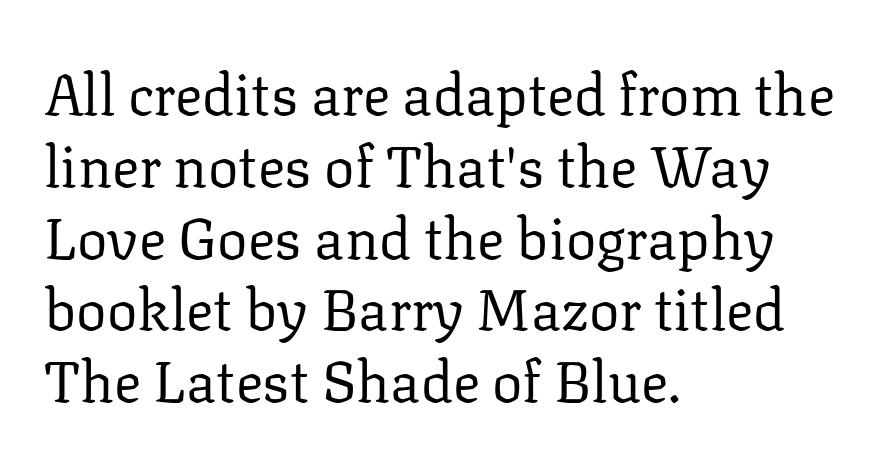
Q: Is the text bold? A: No.
Q: Is the text italic (slanted)? A: No, it is upright.
Q: Is the typeface a serif or a sans-serif typeface? A: Serif.
Q: Is the text underlined? A: No.
Q: How is the paragraph aligned? A: Left-aligned.
Q: Is the spacing between letters normal or unusually wide? A: Normal.
Q: Is the spacing between lines tight, normal or loose? A: Normal.
Q: Width (condensed, normal, or wide)? A: Normal.
Q: Stroke contrast? A: Low.
Q: x-height? A: Medium.
Q: Monospaced? A: No.
